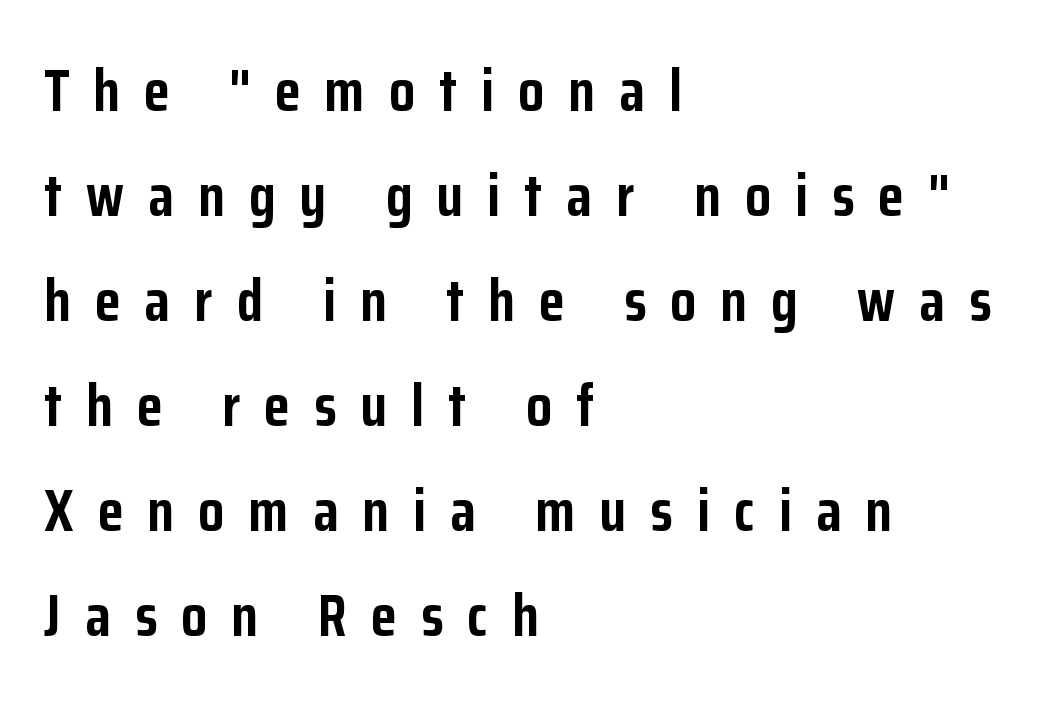
Q: Is the text bold? A: Yes.
Q: Is the text italic (slanted)? A: No, it is upright.
Q: Is the typeface a serif or a sans-serif typeface? A: Sans-serif.
Q: Is the text underlined? A: No.
Q: How is the paragraph aligned? A: Left-aligned.
Q: Is the spacing between letters normal or unusually wide? A: Unusually wide.
Q: Width (condensed, normal, or wide)? A: Condensed.
Q: Stroke contrast? A: Low.
Q: x-height? A: Medium.
Q: Monospaced? A: No.
